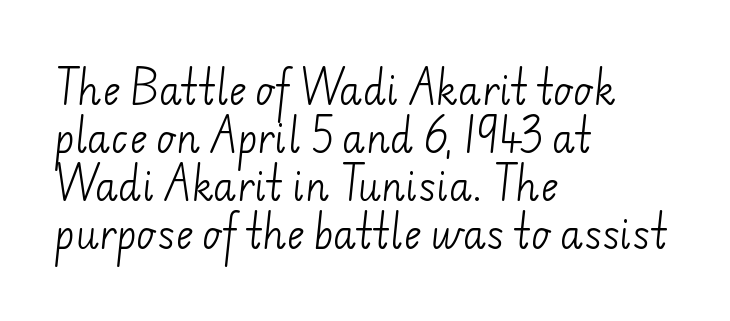
Q: Is the text bold? A: No.
Q: Is the typeface a serif or a sans-serif typeface? A: Sans-serif.
Q: Is the text underlined? A: No.
Q: How is the paragraph aligned? A: Left-aligned.
Q: Is the spacing between letters normal or unusually wide? A: Normal.
Q: Is the spacing between lines tight, normal or loose? A: Normal.
Q: Width (condensed, normal, or wide)? A: Normal.
Q: Stroke contrast? A: Low.
Q: x-height? A: Small.
Q: Monospaced? A: No.
